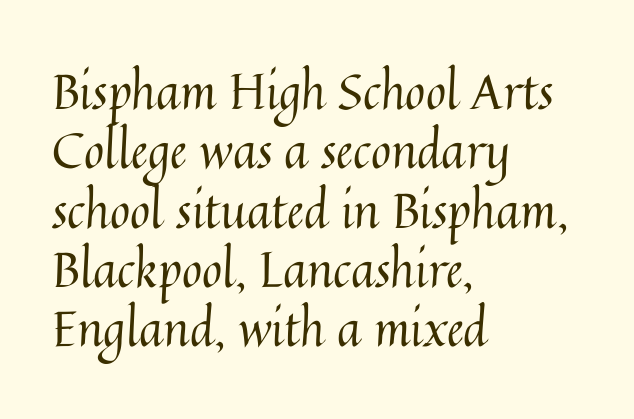
{"bold": "no", "weight": "regular", "width": "normal", "stroke_contrast": "medium", "x_height": "medium", "monospaced": "no", "underline": "no", "align": "left", "line_spacing_ratio": 1.21, "letter_spacing": "normal", "letter_spacing_em": 0.0, "glyph_px": 49}
